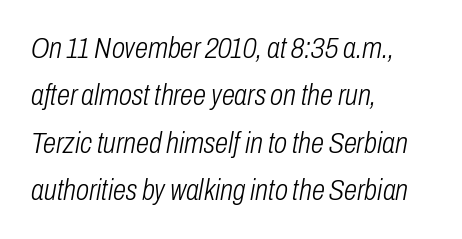
The image shows 30 px light, condensed type, italic (leaning right); set left-aligned, normal line spacing (1.58x), normal letter spacing, not underlined; low stroke contrast and a medium x-height.
